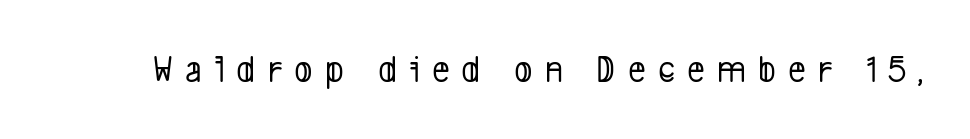
Q: Is the typeface a serif or a sans-serif typeface? A: Sans-serif.
Q: Is the text underlined? A: No.
Q: Is the spacing between letters normal or unusually wide? A: Unusually wide.
Q: Width (condensed, normal, or wide)? A: Condensed.
Q: Stroke contrast? A: Low.
Q: x-height? A: Medium.
Q: Monospaced? A: No.
